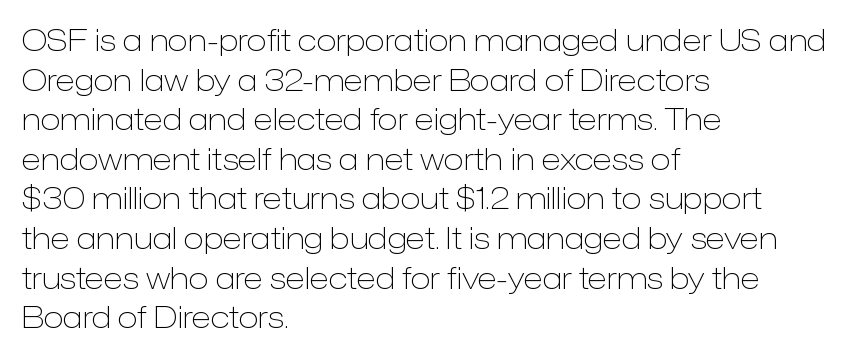
Q: Is the text bold? A: No.
Q: Is the text italic (slanted)? A: No, it is upright.
Q: Is the typeface a serif or a sans-serif typeface? A: Sans-serif.
Q: Is the text underlined? A: No.
Q: How is the paragraph aligned? A: Left-aligned.
Q: Is the spacing between letters normal or unusually wide? A: Normal.
Q: Is the spacing between lines tight, normal or loose? A: Normal.
Q: Width (condensed, normal, or wide)? A: Normal.
Q: Stroke contrast? A: Low.
Q: x-height? A: Medium.
Q: Monospaced? A: No.
